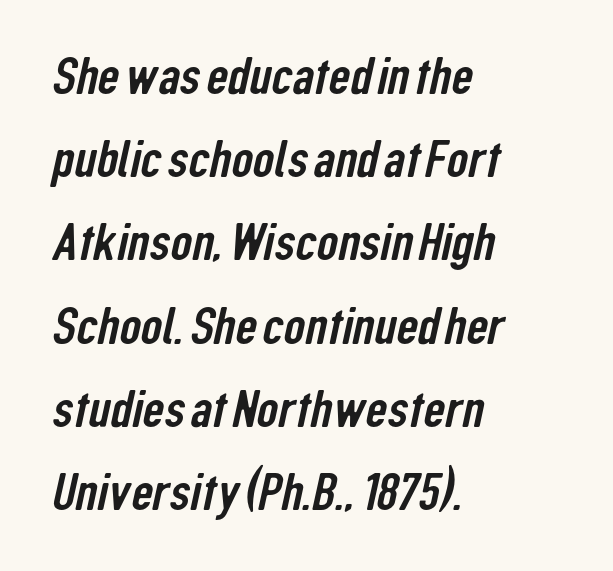
Only glyphs here, with clear space below each row. Regarding leading, the lines here are spaced in the standard way. Do the characters align in a grid? No, the font is proportional. Does extra space separate the letters? No, they use regular spacing.
